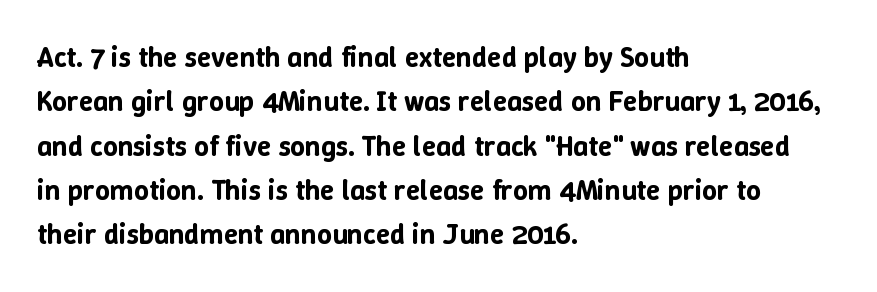
Q: Is the text italic (slanted)? A: No, it is upright.
Q: Is the text underlined? A: No.
Q: How is the paragraph aligned? A: Left-aligned.
Q: Is the spacing between letters normal or unusually wide? A: Normal.
Q: Is the spacing between lines tight, normal or loose? A: Normal.
Q: Width (condensed, normal, or wide)? A: Normal.
Q: Stroke contrast? A: Low.
Q: x-height? A: Medium.
Q: Monospaced? A: No.
